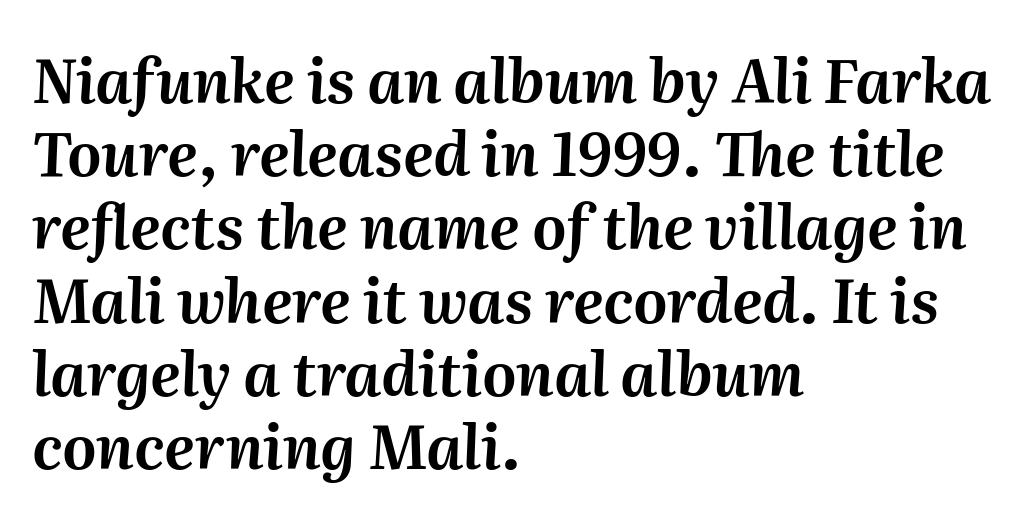
The image shows 60 px text type, italic (leaning right); set left-aligned, line spacing 1.22x, normal letter spacing, not underlined; medium stroke contrast and a medium x-height.
